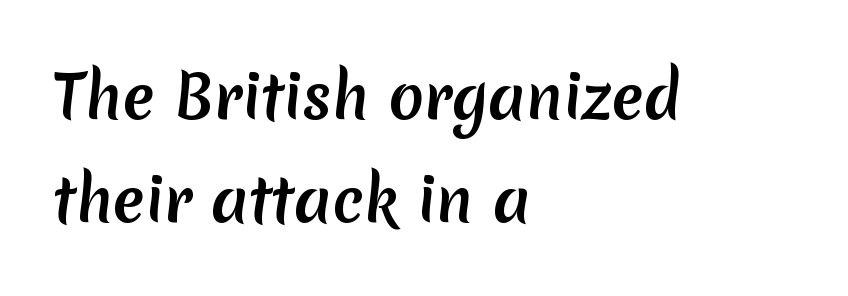
{"serif": "no", "width": "normal", "stroke_contrast": "medium", "x_height": "medium", "monospaced": "no", "underline": "no", "align": "left", "line_spacing_ratio": 1.74, "letter_spacing": "normal", "letter_spacing_em": 0.0, "glyph_px": 59}
